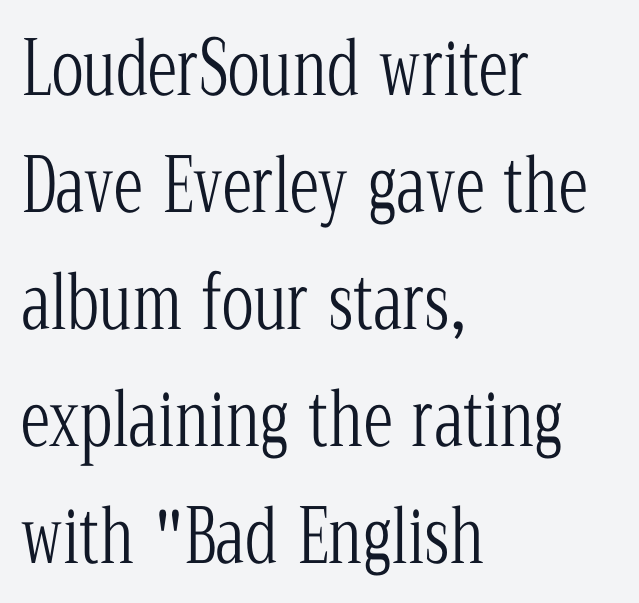
{"serif": "yes", "italic": "no", "bold": "no", "weight": "light", "width": "condensed", "stroke_contrast": "low", "x_height": "medium", "monospaced": "no", "underline": "no", "align": "left", "line_spacing": "normal", "line_spacing_ratio": 1.58, "letter_spacing": "normal", "letter_spacing_em": 0.0, "glyph_px": 74}
